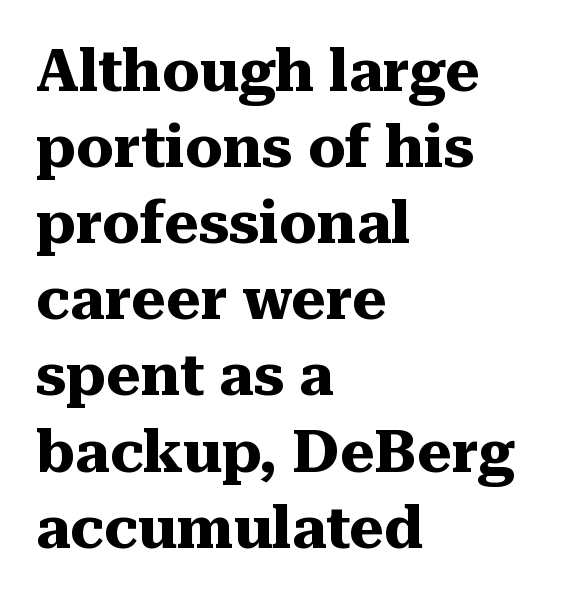
{"serif": "yes", "italic": "no", "bold": "yes", "weight": "heavy", "width": "normal", "stroke_contrast": "medium", "x_height": "medium", "monospaced": "no", "underline": "no", "align": "left", "line_spacing": "normal", "line_spacing_ratio": 1.29, "letter_spacing": "normal", "letter_spacing_em": 0.0, "glyph_px": 59}
